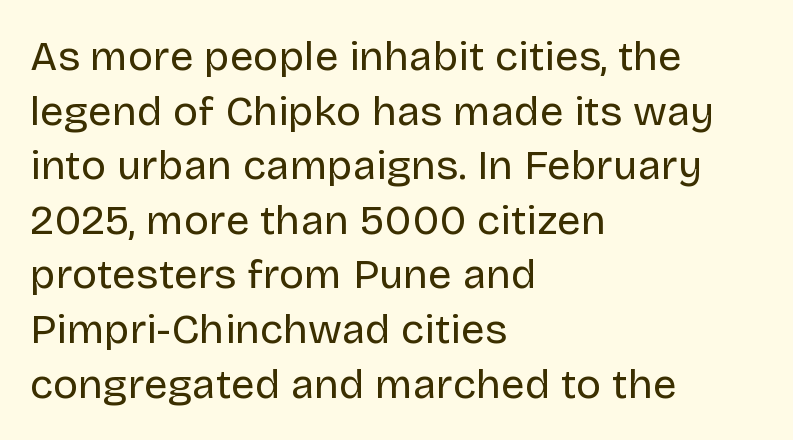
The image shows 42 px regular-weight sans-serif type, upright; set left-aligned, normal line spacing (1.3x), normal letter spacing, not underlined; low stroke contrast and a large x-height.
